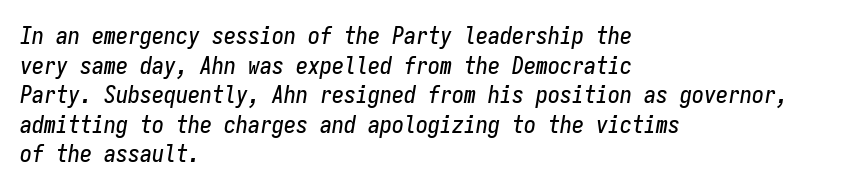
This is oblique type, the kind used for emphasis or titles. The passage shown has conventional tracking throughout. The lines in this sample share a left origin and differ only in where they stop. The space beneath each line is pristine and unruled.
